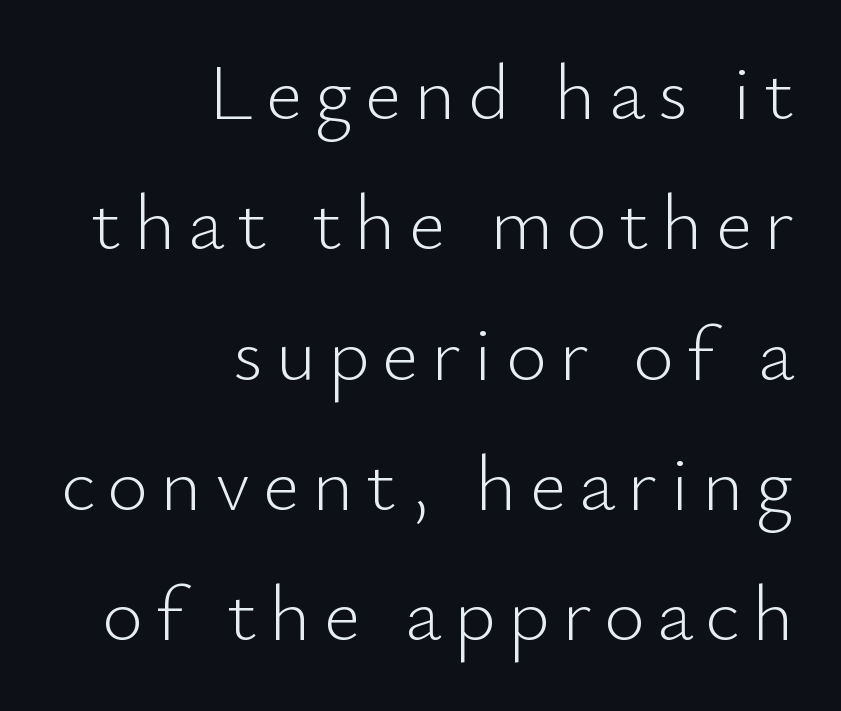
{"serif": "no", "italic": "no", "bold": "no", "weight": "light", "width": "normal", "stroke_contrast": "low", "x_height": "small", "monospaced": "no", "underline": "no", "align": "right", "line_spacing": "normal", "line_spacing_ratio": 1.65, "glyph_px": 79}
